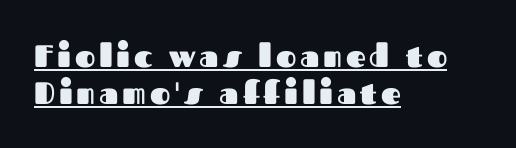
{"serif": "no", "italic": "no", "bold": "yes", "weight": "heavy", "width": "normal", "stroke_contrast": "medium", "x_height": "medium", "monospaced": "no", "underline": "yes", "align": "left", "line_spacing_ratio": 1.2, "glyph_px": 31}
